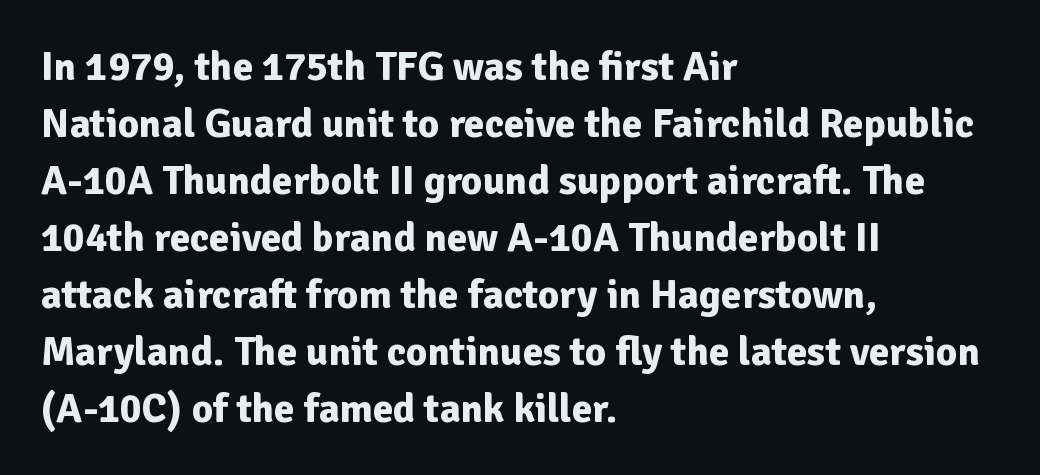
{"serif": "no", "italic": "no", "bold": "yes", "weight": "bold", "width": "normal", "stroke_contrast": "low", "x_height": "medium", "monospaced": "no", "underline": "no", "align": "left", "line_spacing": "normal", "line_spacing_ratio": 1.39, "letter_spacing": "normal", "letter_spacing_em": 0.0, "glyph_px": 41}
